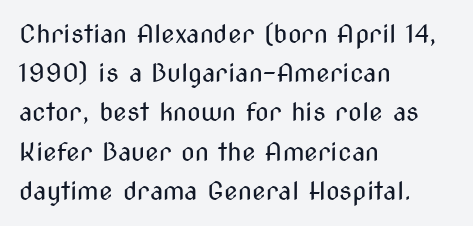
{"italic": "no", "bold": "no", "underline": "no", "align": "left", "line_spacing": "normal", "line_spacing_ratio": 1.57, "letter_spacing": "normal", "letter_spacing_em": 0.0, "glyph_px": 25}
